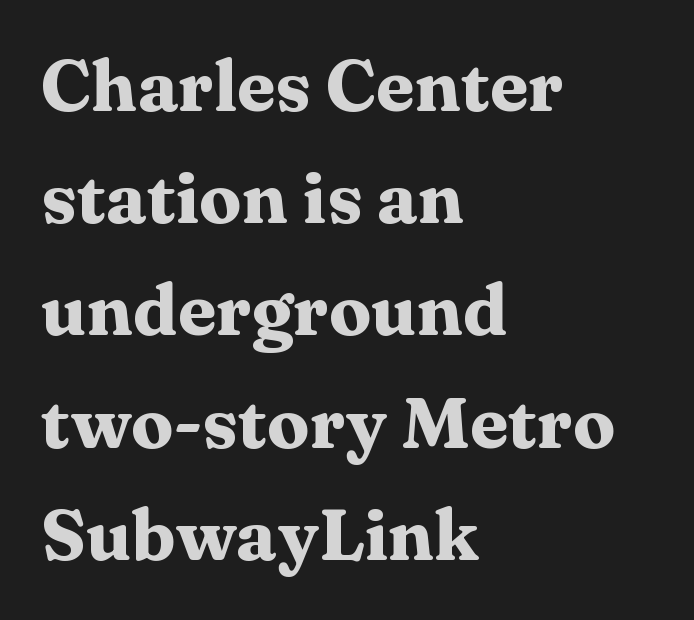
The image shows 71 px heavy, wide serif type, upright; set left-aligned, normal line spacing (1.58x), normal letter spacing, not underlined; medium stroke contrast and a medium x-height.
